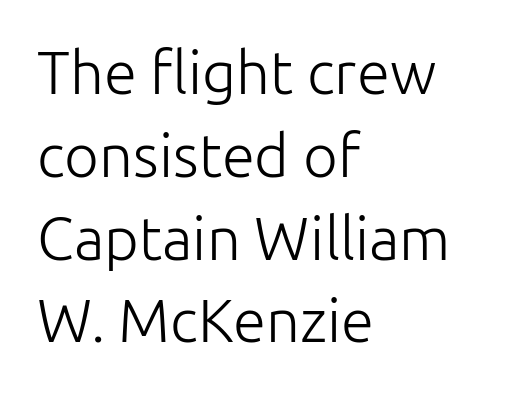
{"serif": "no", "italic": "no", "bold": "no", "weight": "light", "width": "normal", "stroke_contrast": "low", "x_height": "medium", "monospaced": "no", "underline": "no", "align": "left", "line_spacing": "normal", "line_spacing_ratio": 1.38, "letter_spacing": "normal", "letter_spacing_em": 0.0, "glyph_px": 60}
